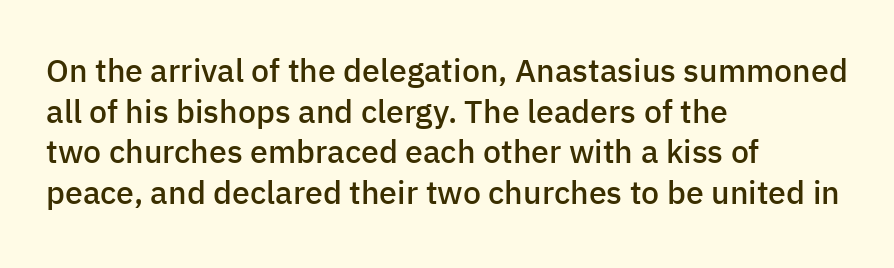
Q: Is the text bold? A: Semi-bold.
Q: Is the text italic (slanted)? A: No, it is upright.
Q: Is the typeface a serif or a sans-serif typeface? A: Sans-serif.
Q: Is the text underlined? A: No.
Q: How is the paragraph aligned? A: Left-aligned.
Q: Is the spacing between letters normal or unusually wide? A: Normal.
Q: Is the spacing between lines tight, normal or loose? A: Normal.
Q: Width (condensed, normal, or wide)? A: Normal.
Q: Stroke contrast? A: Low.
Q: x-height? A: Medium.
Q: Monospaced? A: No.
